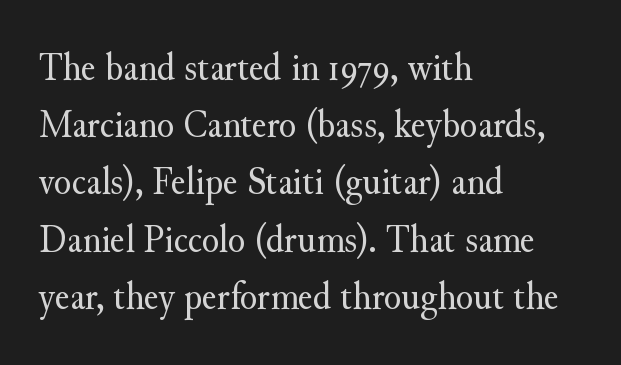
{"serif": "yes", "italic": "no", "bold": "no", "weight": "regular", "width": "normal", "stroke_contrast": "medium", "x_height": "small", "monospaced": "no", "underline": "no", "align": "left", "line_spacing": "normal", "line_spacing_ratio": 1.43, "letter_spacing": "normal", "letter_spacing_em": 0.0, "glyph_px": 40}
